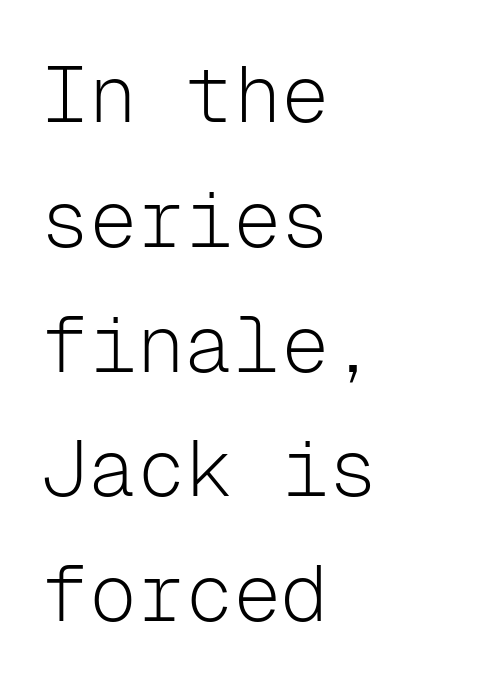
{"serif": "no", "italic": "no", "bold": "no", "weight": "light", "width": "normal", "stroke_contrast": "low", "x_height": "medium", "monospaced": "yes", "underline": "no", "align": "left", "line_spacing": "normal", "line_spacing_ratio": 1.56, "letter_spacing": "normal", "letter_spacing_em": 0.0, "glyph_px": 80}
